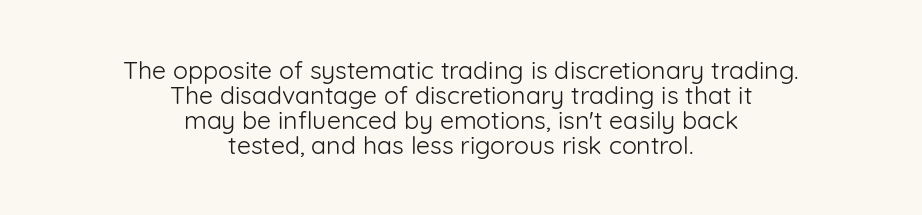
Compared with a flush-left layout, this one balances lines on the center instead. Short note: letters normally spaced. Descender tails drop into unmarked territory. Interline gaps are noticeably narrow in this sample. The characters are drawn with everyday or finer stroke widths. The lettering holds an erect, upright posture throughout.
